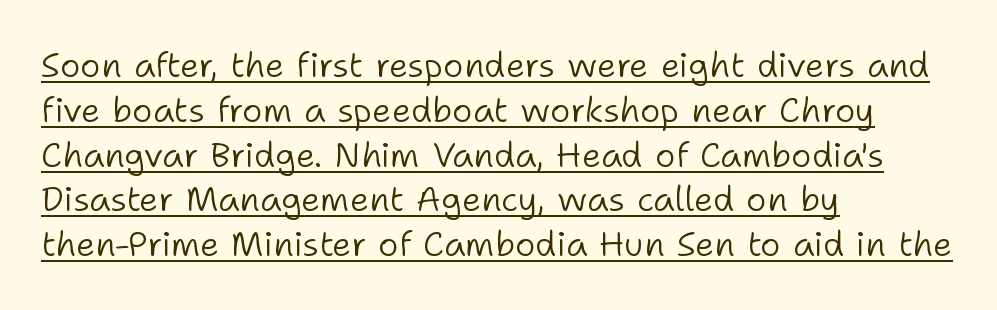
The image shows 35 px light sans-serif type, upright; set left-aligned, normal line spacing (1.28x), normal letter spacing, underlined; low stroke contrast and a medium x-height.
